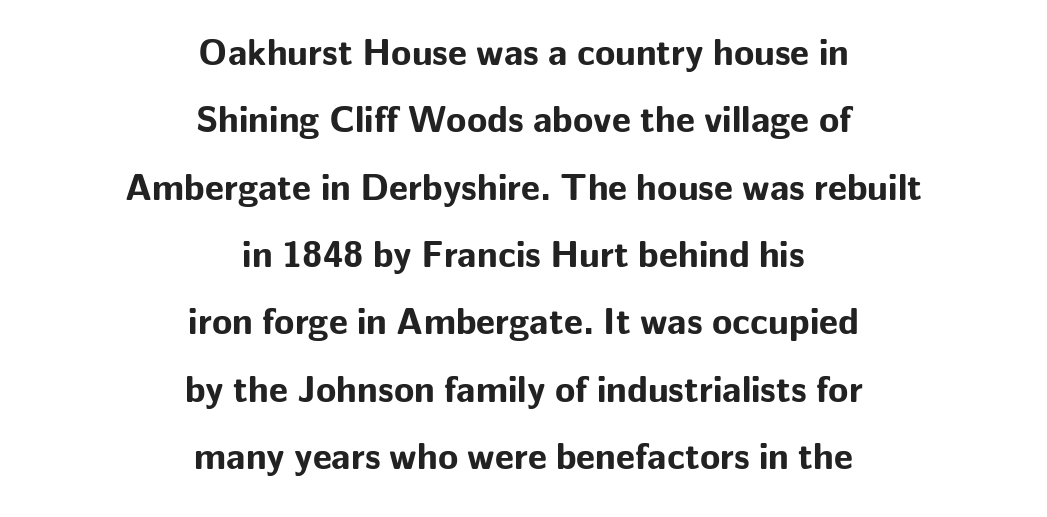
The image shows 37 px bold sans-serif type, upright; set centered, line spacing 1.82x, normal letter spacing, not underlined; low stroke contrast and a medium x-height.
